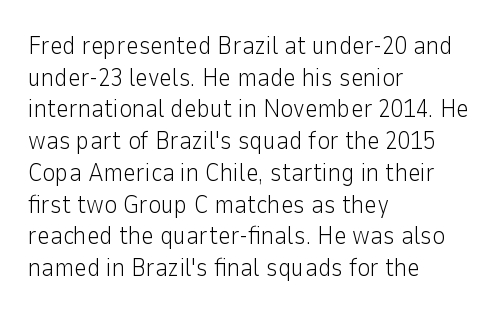
The image shows 25 px text type, upright; set left-aligned, normal line spacing (1.27x), normal letter spacing, not underlined.
